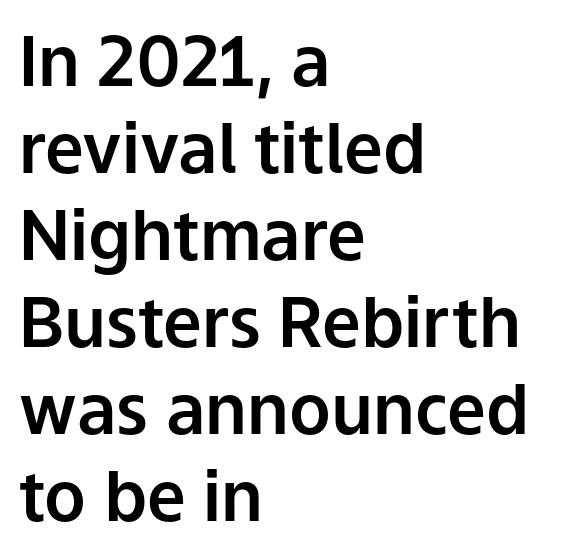
Q: Is the text italic (slanted)? A: No, it is upright.
Q: Is the typeface a serif or a sans-serif typeface? A: Sans-serif.
Q: Is the text underlined? A: No.
Q: How is the paragraph aligned? A: Left-aligned.
Q: Is the spacing between letters normal or unusually wide? A: Normal.
Q: Is the spacing between lines tight, normal or loose? A: Normal.
Q: Width (condensed, normal, or wide)? A: Normal.
Q: Stroke contrast? A: Low.
Q: x-height? A: Medium.
Q: Monospaced? A: No.
